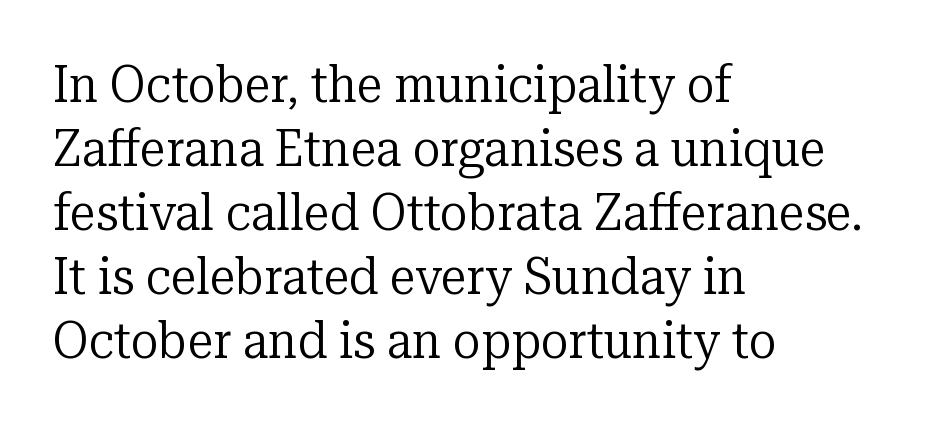
{"serif": "yes", "italic": "no", "bold": "no", "weight": "regular", "width": "normal", "stroke_contrast": "low", "x_height": "medium", "monospaced": "no", "underline": "no", "align": "left", "line_spacing_ratio": 1.23, "letter_spacing": "normal", "letter_spacing_em": 0.0, "glyph_px": 52}
